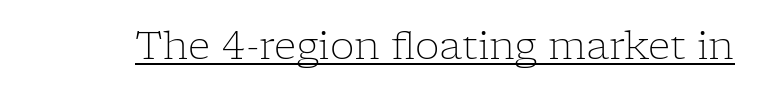
Ink coverage per letter is moderate at most. Compared with undecorated copy, this sample adds a rule below the words. Looks like regular typesetting: each glyph gets only the width it needs. Each word holds together tightly as a unit, with standard inter-letter gaps. Posture: straight, roman, zero tilt. I'd call this a serif setting — the letters wear small feet.
